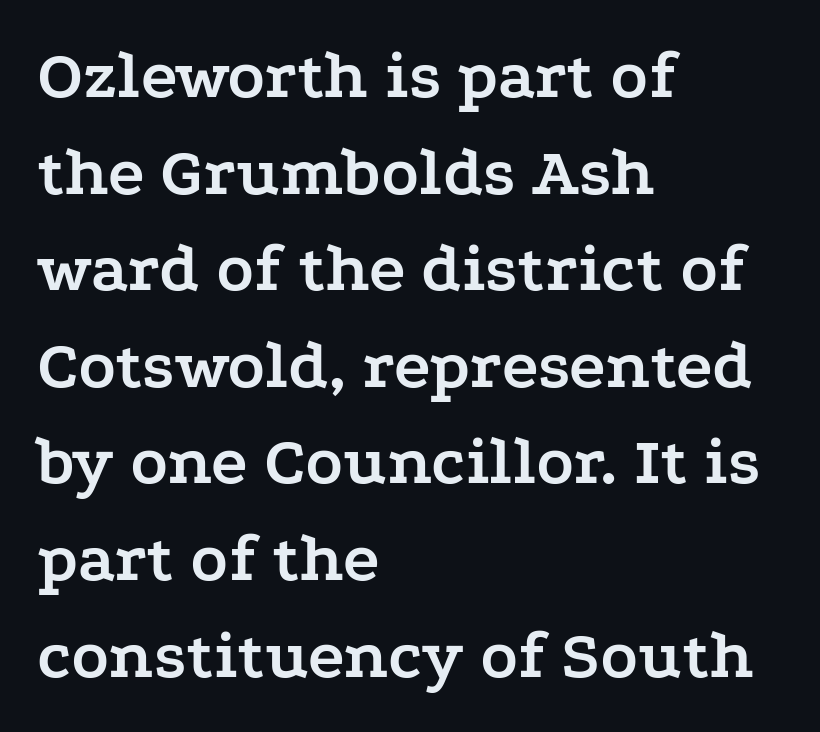
The image shows 69 px semibold, wide serif type, upright; set left-aligned, normal line spacing (1.4x), normal letter spacing, not underlined; low stroke contrast and a medium x-height.
